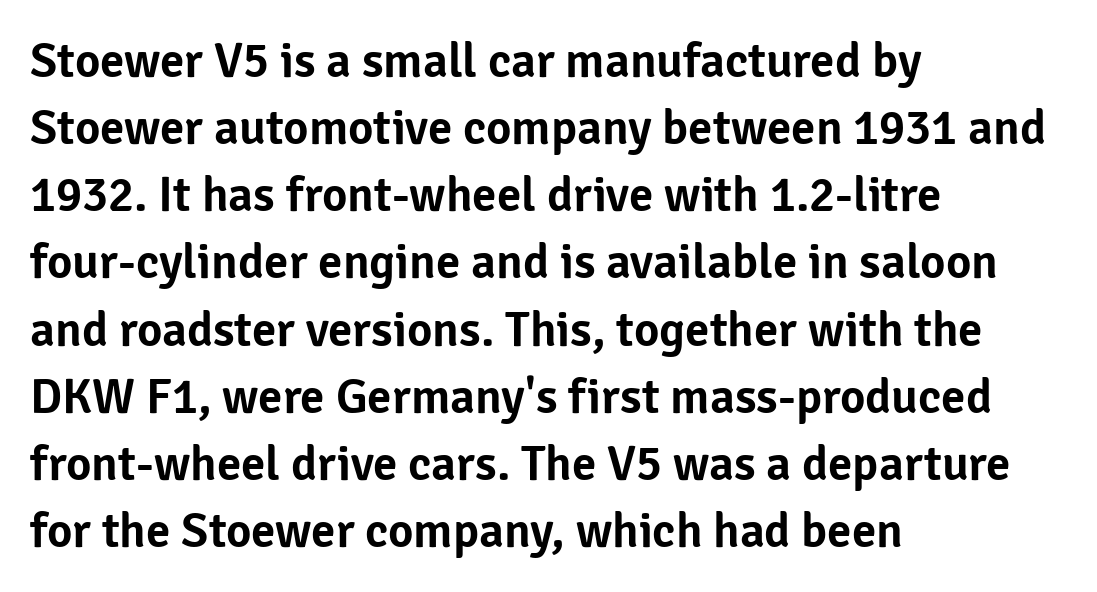
A roman cut, with each character standing at attention. Think of a printed novel: that variable character pitch is what you see here. Just letters on the line, the space beneath them empty. There is no visible air inserted between adjacent glyphs. Regarding serifs, this sample does without them. Leftover space on each line is placed entirely after the last word.
